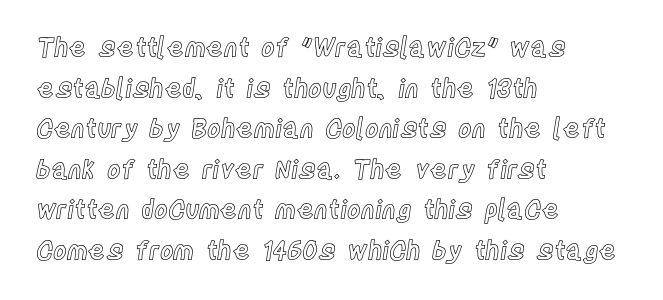
{"underline": "no", "align": "left", "line_spacing": "normal", "line_spacing_ratio": 1.56, "letter_spacing": "normal", "letter_spacing_em": 0.0, "glyph_px": 26}
